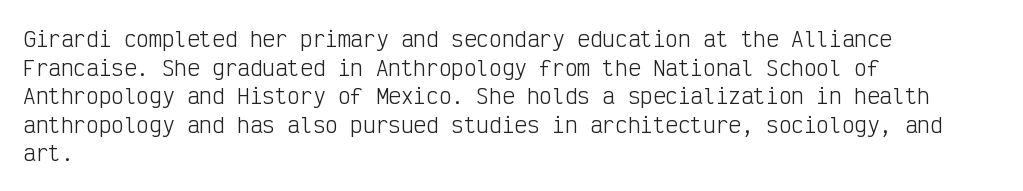
{"italic": "no", "bold": "no", "underline": "no", "align": "left", "line_spacing": "normal", "line_spacing_ratio": 1.36, "letter_spacing": "normal", "letter_spacing_em": 0.0, "glyph_px": 21}
